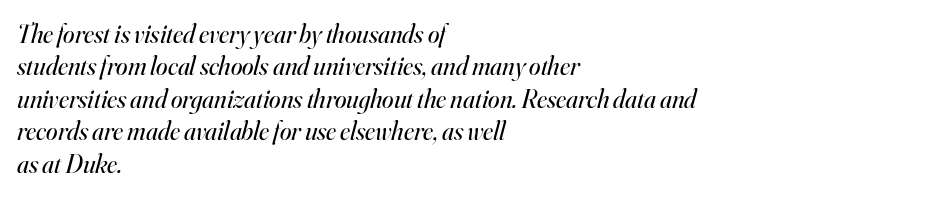
Q: Is the text bold? A: No.
Q: Is the text italic (slanted)? A: Yes, it leans right by about 16 degrees.
Q: Is the text underlined? A: No.
Q: How is the paragraph aligned? A: Left-aligned.
Q: Is the spacing between letters normal or unusually wide? A: Normal.
Q: Is the spacing between lines tight, normal or loose? A: Normal.
